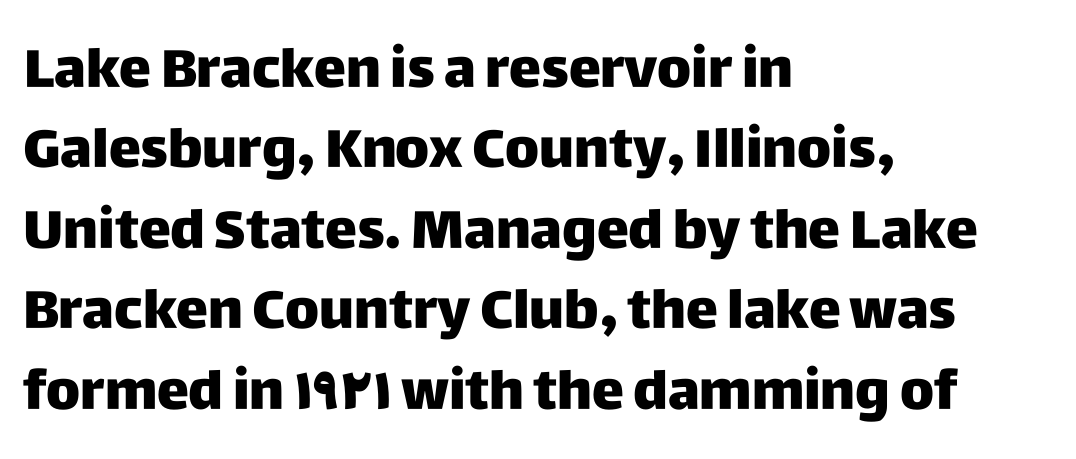
How would I describe the line gaps? Plain and ordinary. The designer went with a sans here, leaving each stem footless. Characters follow at the spacing the type designer built in. Beneath every word, the page is bare.
